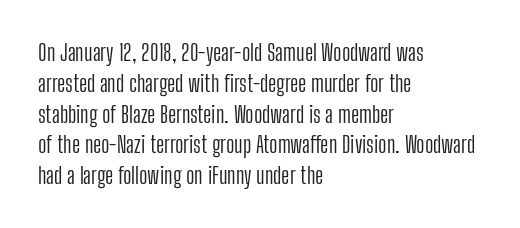
The image shows 23 px text type, upright; set left-aligned, normal line spacing (1.34x), normal letter spacing, not underlined.
